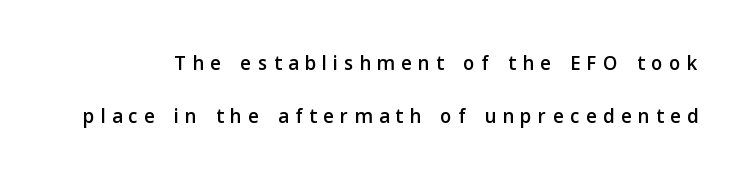
{"serif": "no", "italic": "no", "width": "normal", "stroke_contrast": "low", "x_height": "medium", "monospaced": "no", "underline": "no", "line_spacing": "loose", "line_spacing_ratio": 1.9, "letter_spacing": "wide", "letter_spacing_em": 0.25, "glyph_px": 28}
